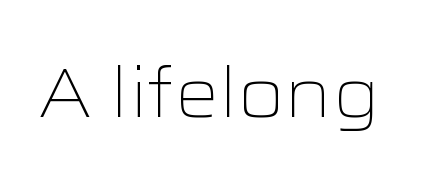
{"serif": "no", "italic": "no", "bold": "no", "weight": "light", "width": "wide", "stroke_contrast": "low", "x_height": "medium", "monospaced": "no", "underline": "no", "letter_spacing": "normal", "letter_spacing_em": 0.0, "glyph_px": 70}
